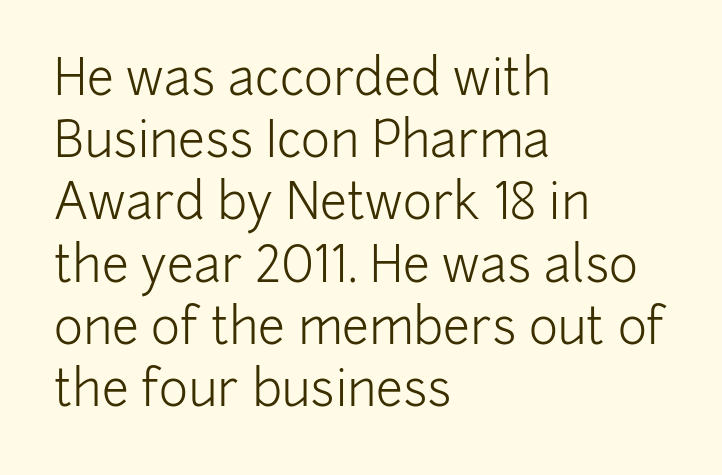
Proportional: the letters do not fall into vertical columns. Each line starts at the same left margin while the right side varies. Rendered with straight, roman letterforms. The typesetting does not lean heavy: it is not bold.
